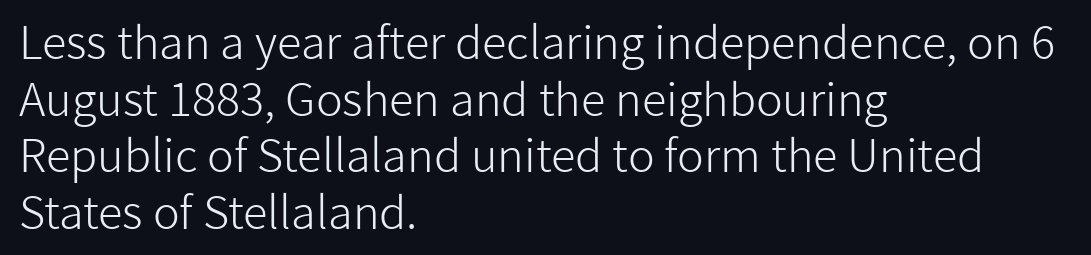
Vertically, the passage feels balanced, rows spaced as you'd expect. Font category for this specimen: sans-serif. In terms of posture, this sample is upright. Nothing heavy about these letters — not bold at all. Here the designer chose a conventional face with non-uniform glyph widths.
